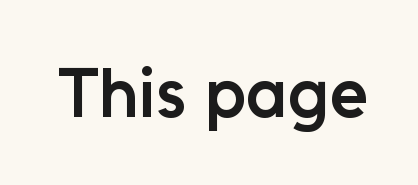
{"serif": "no", "italic": "no", "bold": "semi", "weight": "semibold", "width": "normal", "stroke_contrast": "low", "x_height": "medium", "monospaced": "no", "underline": "no", "letter_spacing": "normal", "letter_spacing_em": 0.0, "glyph_px": 70}
